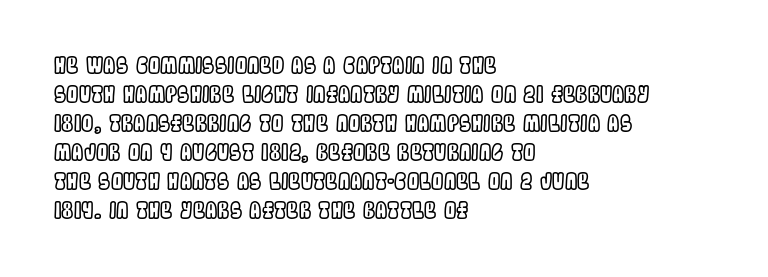
The image shows 22 px text type, upright; set left-aligned, normal line spacing (1.32x), normal letter spacing, not underlined.
